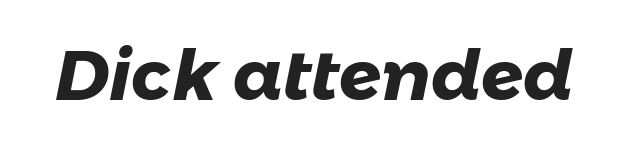
The passage shown has conventional tracking throughout. Weight check: bold — yes, fully. To sum up the face: it is a sans, with no serifs. Here the designer chose a conventional face with non-uniform glyph widths.
